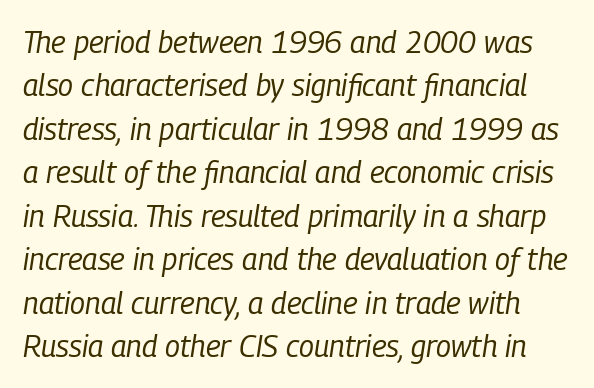
The image shows 30 px regular-weight, condensed type, italic (leaning right); set normal line spacing (1.45x), normal letter spacing, not underlined; low stroke contrast and a medium x-height.
